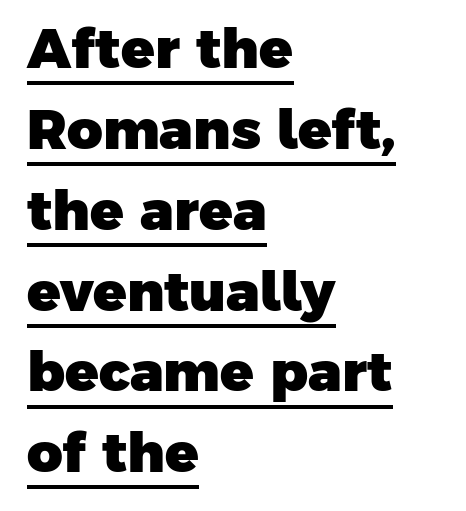
{"serif": "no", "bold": "yes", "weight": "heavy", "width": "normal", "stroke_contrast": "low", "x_height": "medium", "monospaced": "no", "underline": "yes", "align": "left", "line_spacing": "normal", "line_spacing_ratio": 1.47, "letter_spacing": "normal", "letter_spacing_em": 0.0, "glyph_px": 55}
